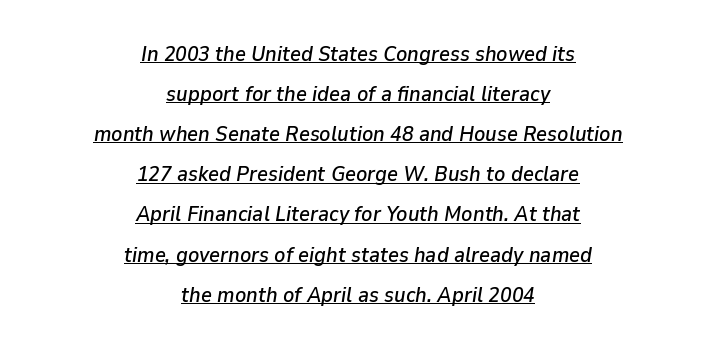
{"italic": "yes", "lean": "right", "slant_degrees": 9, "underline": "yes", "align": "center", "line_spacing": "loose", "line_spacing_ratio": 1.91, "letter_spacing": "normal", "letter_spacing_em": 0.0, "glyph_px": 21}
